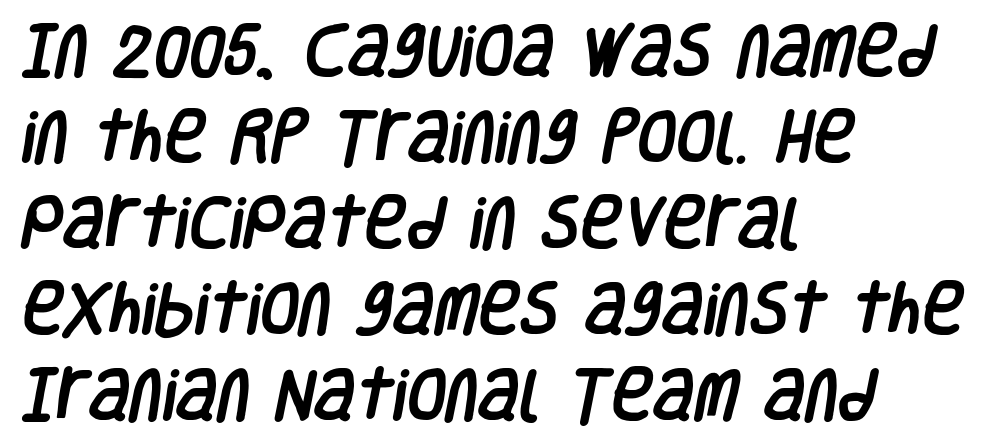
This sample uses plain, unmodified letter spacing. Has an underline been added? It has not. One glance says typical: line gaps are just what's usual. Classification — sans serif. The rendering uses natural spacing where letterforms have individual widths.
